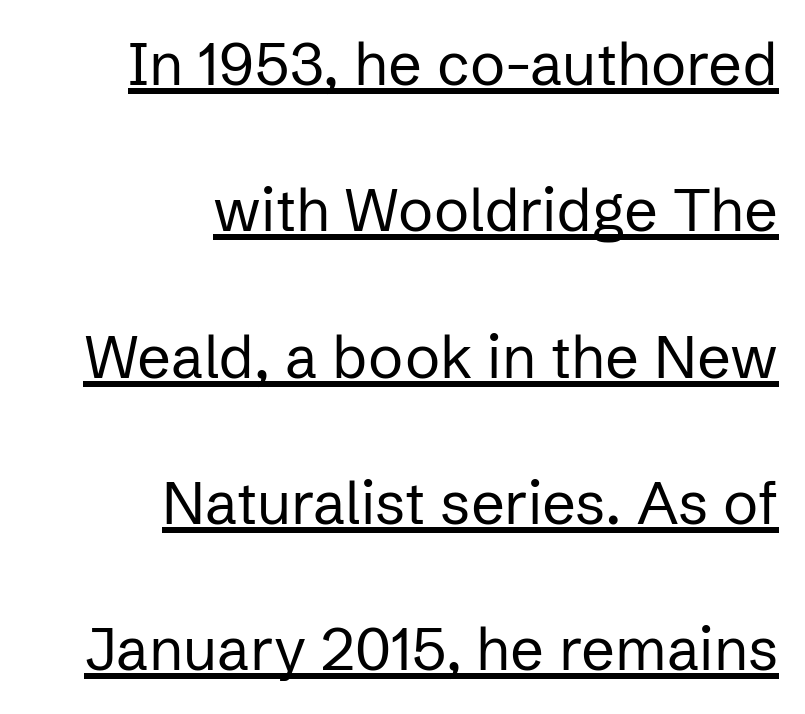
Q: Is the text bold? A: No.
Q: Is the text italic (slanted)? A: No, it is upright.
Q: Is the typeface a serif or a sans-serif typeface? A: Sans-serif.
Q: Is the text underlined? A: Yes.
Q: How is the paragraph aligned? A: Right-aligned.
Q: Is the spacing between letters normal or unusually wide? A: Normal.
Q: Is the spacing between lines tight, normal or loose? A: Loose.
Q: Width (condensed, normal, or wide)? A: Normal.
Q: Stroke contrast? A: Low.
Q: x-height? A: Medium.
Q: Monospaced? A: No.
